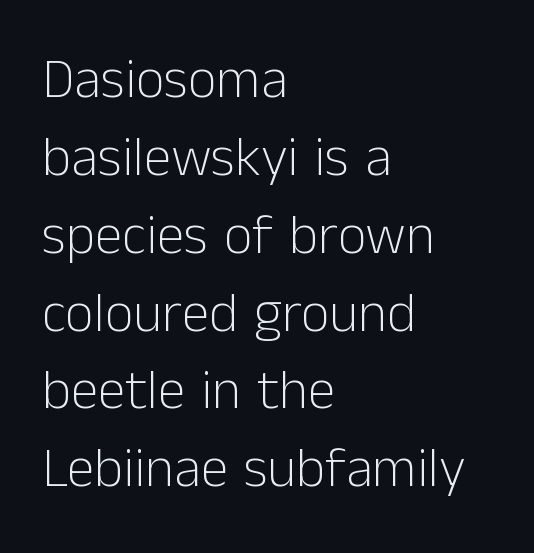
Q: Is the text bold? A: No.
Q: Is the text italic (slanted)? A: No, it is upright.
Q: Is the typeface a serif or a sans-serif typeface? A: Sans-serif.
Q: Is the text underlined? A: No.
Q: How is the paragraph aligned? A: Left-aligned.
Q: Is the spacing between letters normal or unusually wide? A: Normal.
Q: Is the spacing between lines tight, normal or loose? A: Normal.
Q: Width (condensed, normal, or wide)? A: Normal.
Q: Stroke contrast? A: Low.
Q: x-height? A: Medium.
Q: Monospaced? A: No.
